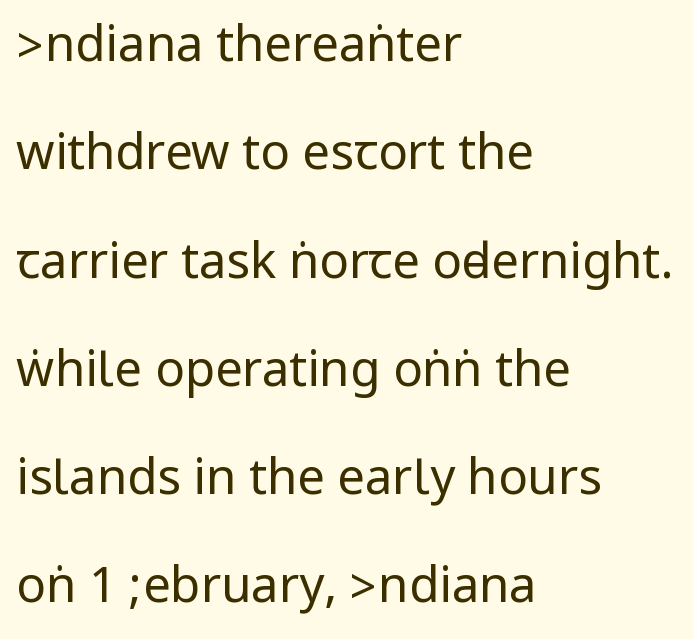
Q: Is the text bold? A: No.
Q: Is the text italic (slanted)? A: No, it is upright.
Q: Is the typeface a serif or a sans-serif typeface? A: Sans-serif.
Q: Is the text underlined? A: No.
Q: How is the paragraph aligned? A: Left-aligned.
Q: Is the spacing between letters normal or unusually wide? A: Normal.
Q: Is the spacing between lines tight, normal or loose? A: Loose.
Q: Width (condensed, normal, or wide)? A: Condensed.
Q: Stroke contrast? A: Low.
